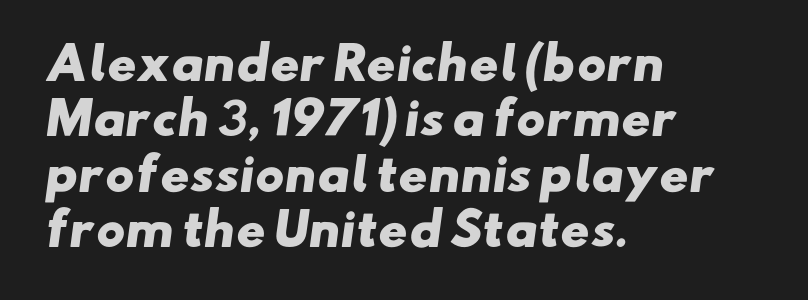
Q: Is the text bold? A: Yes.
Q: Is the typeface a serif or a sans-serif typeface? A: Sans-serif.
Q: Is the text underlined? A: No.
Q: How is the paragraph aligned? A: Left-aligned.
Q: Is the spacing between letters normal or unusually wide? A: Normal.
Q: Is the spacing between lines tight, normal or loose? A: Normal.
Q: Width (condensed, normal, or wide)? A: Wide.
Q: Stroke contrast? A: Low.
Q: x-height? A: Small.
Q: Monospaced? A: No.
